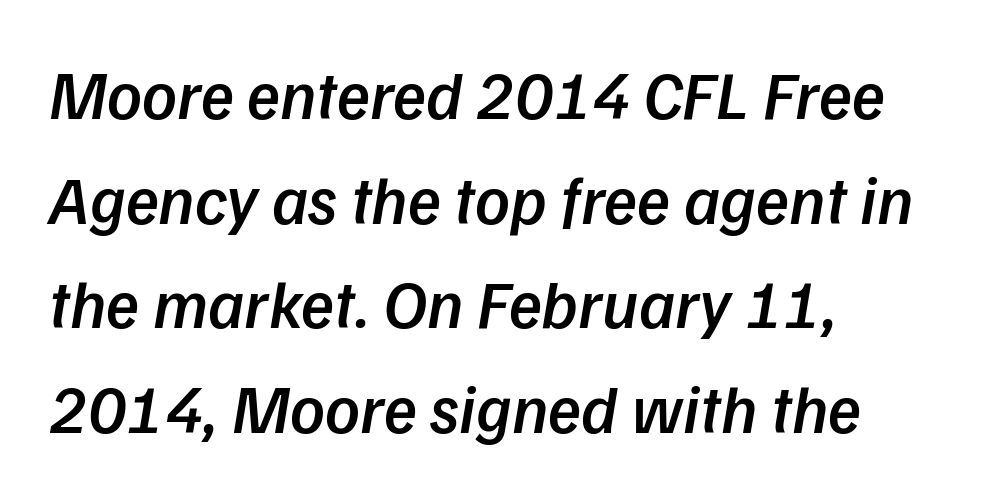
I'd call this a sans setting — the letters go barefoot. Summary of vertical rhythm: regular, with standard interline spacing. Proportional: the letters do not fall into vertical columns. Descenders hang freely into open space.
